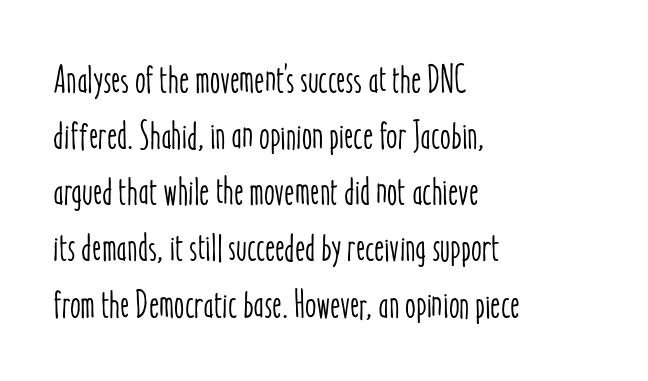
{"italic": "no", "width": "condensed", "stroke_contrast": "low", "x_height": "medium", "monospaced": "no", "underline": "no", "align": "left", "line_spacing": "normal", "line_spacing_ratio": 1.44, "letter_spacing": "normal", "letter_spacing_em": 0.0, "glyph_px": 39}
